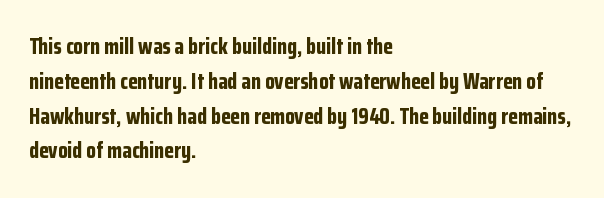
Q: Is the text bold? A: Yes.
Q: Is the text italic (slanted)? A: No, it is upright.
Q: Is the text underlined? A: No.
Q: How is the paragraph aligned? A: Left-aligned.
Q: Is the spacing between letters normal or unusually wide? A: Normal.
Q: Is the spacing between lines tight, normal or loose? A: Normal.
